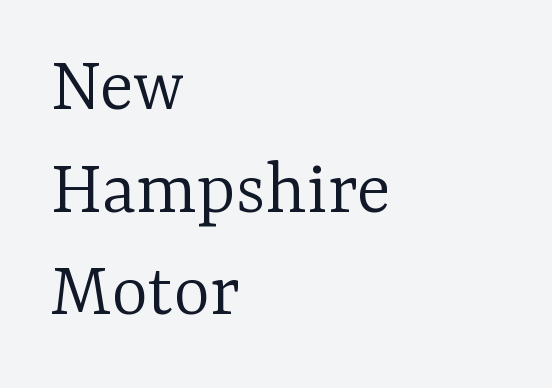
The passage shown is typeset with a serif family. Vertical strokes here are truly vertical. The typesetter chose a ragged-right arrangement here. Rule under the text: the space is simply empty. A typesetter would call this proportional, since set widths differ per character. Is there much room between lines? A standard amount, neither cramped nor airy.
